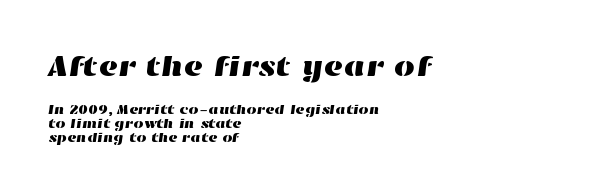
Q: Is the text underlined? A: No.
Q: How is the paragraph aligned? A: Left-aligned.
Q: Is the spacing between letters normal or unusually wide? A: Normal.
Q: Is the spacing between lines tight, normal or loose? A: Tight.
Q: Which block of text is set in a larger size, the first (top) or the second (bottom)? A: The first (top) one.
Q: Width (condensed, normal, or wide)? A: Wide.
Q: Stroke contrast? A: High.
Q: x-height? A: Medium.
Q: Monospaced? A: No.
